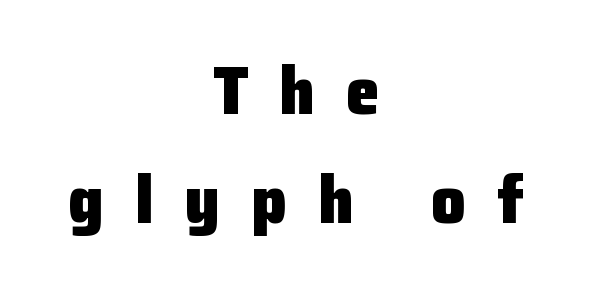
The image shows 68 px heavy sans-serif type, upright; set centered, normal line spacing (1.6x), unusually wide letter spacing (+0.46 em), not underlined; low stroke contrast and a medium x-height.
